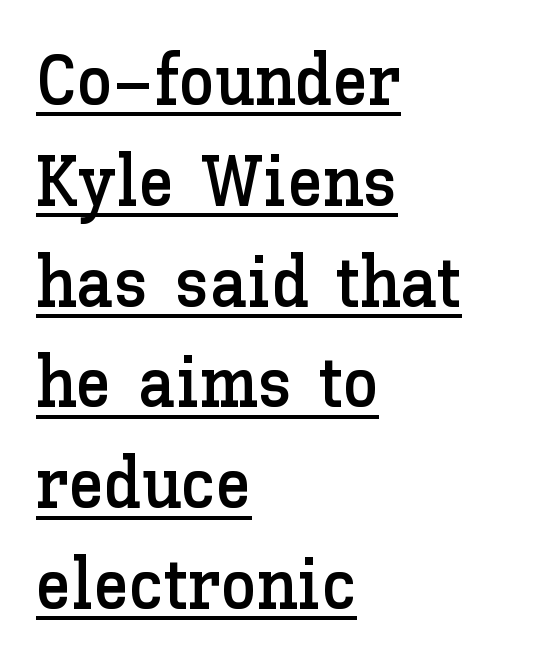
Tracking value appears to be zero — textbook default spacing. Honestly, the row spacing looks completely unremarkable. Visually the block forms a straight wall on the left and a jagged coastline on the right. The lettering is marked with a stroke running underneath it.
